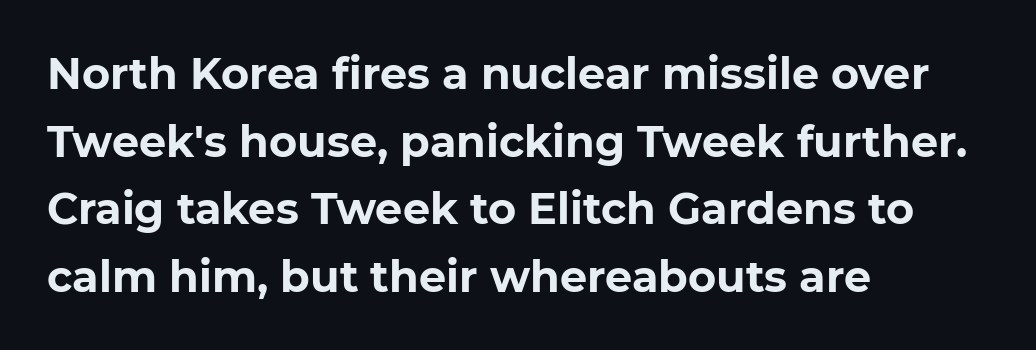
The image shows 43 px bold sans-serif type, upright; set left-aligned, normal line spacing (1.57x), normal letter spacing, not underlined; low stroke contrast and a medium x-height.
